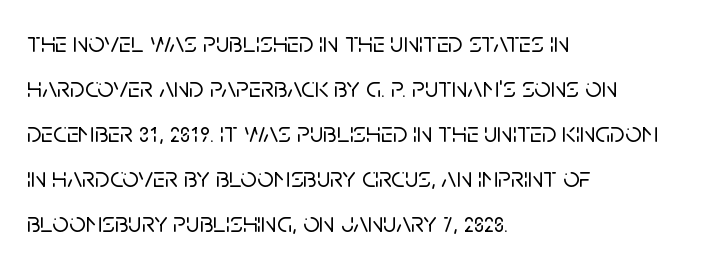
{"serif": "no", "italic": "no", "width": "normal", "stroke_contrast": "low", "x_height": "large", "monospaced": "no", "underline": "no", "align": "left", "line_spacing": "normal", "line_spacing_ratio": 1.55, "letter_spacing": "normal", "letter_spacing_em": 0.0, "glyph_px": 29}
